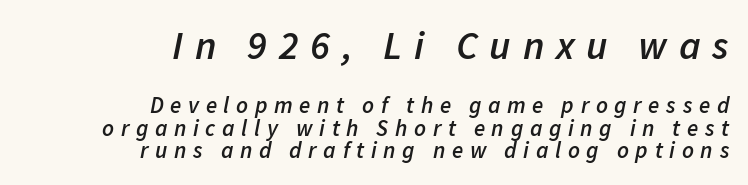
{"italic": "yes", "lean": "right", "slant_degrees": 11, "bold": "semi", "weight": "semibold", "width": "normal", "stroke_contrast": "low", "x_height": "medium", "monospaced": "no", "underline": "no", "align": "right", "line_spacing": "tight", "line_spacing_ratio": 0.98, "letter_spacing": "wide", "letter_spacing_em": 0.29, "larger_block": "first", "size_ratio": 1.74, "glyph_px": 40}
